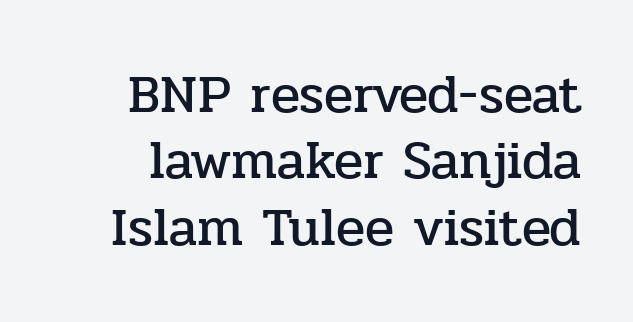
Q: Is the text italic (slanted)? A: No, it is upright.
Q: Is the typeface a serif or a sans-serif typeface? A: Serif.
Q: Is the text underlined? A: No.
Q: Is the spacing between letters normal or unusually wide? A: Normal.
Q: Width (condensed, normal, or wide)? A: Normal.
Q: Stroke contrast? A: Low.
Q: x-height? A: Medium.
Q: Monospaced? A: No.
